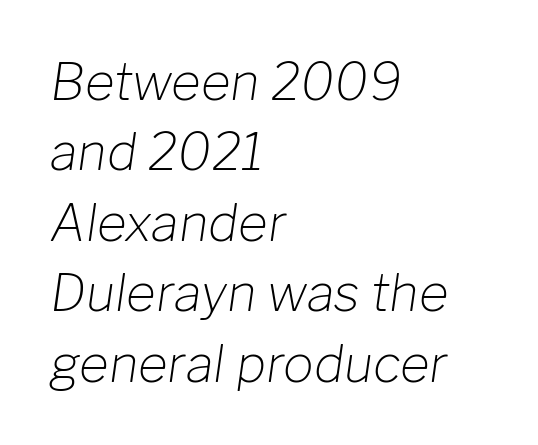
{"italic": "yes", "lean": "right", "slant_degrees": 8, "bold": "no", "weight": "light", "width": "normal", "stroke_contrast": "low", "x_height": "medium", "monospaced": "no", "underline": "no", "align": "left", "line_spacing": "normal", "line_spacing_ratio": 1.38, "letter_spacing": "normal", "letter_spacing_em": 0.0, "glyph_px": 51}
